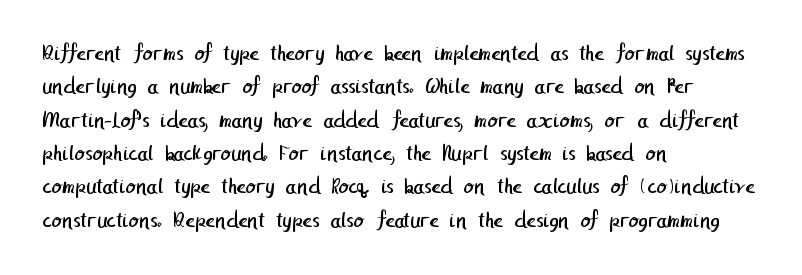
Q: Is the text bold? A: No.
Q: Is the text underlined? A: No.
Q: How is the paragraph aligned? A: Left-aligned.
Q: Is the spacing between letters normal or unusually wide? A: Normal.
Q: Is the spacing between lines tight, normal or loose? A: Normal.
